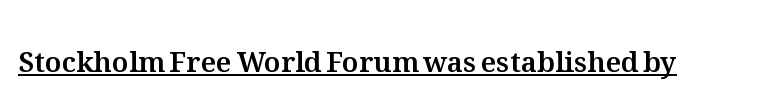
{"italic": "no", "width": "normal", "stroke_contrast": "medium", "x_height": "medium", "monospaced": "no", "underline": "yes", "letter_spacing": "normal", "letter_spacing_em": 0.0, "glyph_px": 28}
